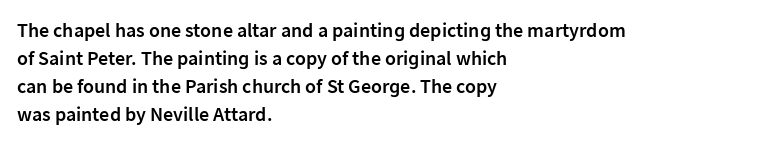
Q: Is the text bold? A: Semi-bold.
Q: Is the text italic (slanted)? A: No, it is upright.
Q: Is the text underlined? A: No.
Q: How is the paragraph aligned? A: Left-aligned.
Q: Is the spacing between letters normal or unusually wide? A: Normal.
Q: Is the spacing between lines tight, normal or loose? A: Normal.
